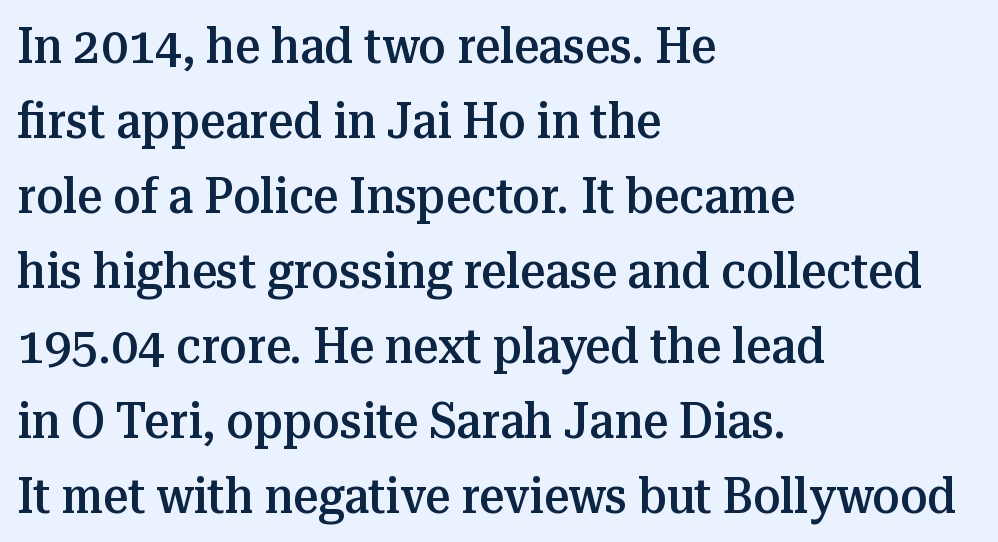
The image shows 49 px semibold serif type, upright; set left-aligned, normal line spacing (1.53x), normal letter spacing, not underlined; medium stroke contrast and a medium x-height.
